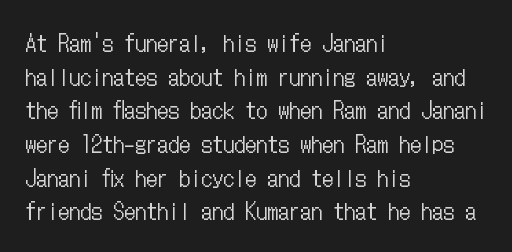
Q: Is the text bold? A: No.
Q: Is the text italic (slanted)? A: No, it is upright.
Q: Is the text underlined? A: No.
Q: How is the paragraph aligned? A: Left-aligned.
Q: Is the spacing between letters normal or unusually wide? A: Normal.
Q: Is the spacing between lines tight, normal or loose? A: Normal.
